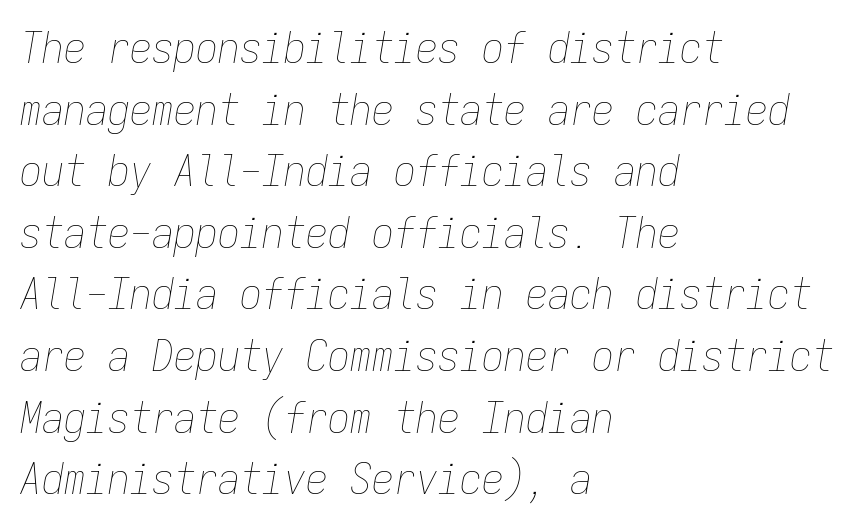
The image shows 44 px thin, condensed type, italic (leaning right), monospaced; set left-aligned, normal line spacing (1.4x), normal letter spacing, not underlined; low stroke contrast and a medium x-height.
